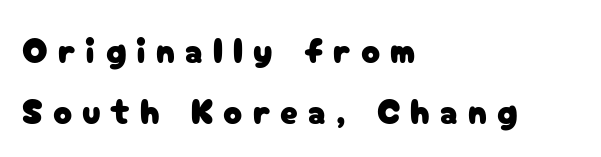
Spacing verdict: proportional, widths tailored to each character. If you drew a ruler down the left edge, every line would touch it. The strip under each line holds only bare page. Unlike italic type, these characters show no tilt at all.
